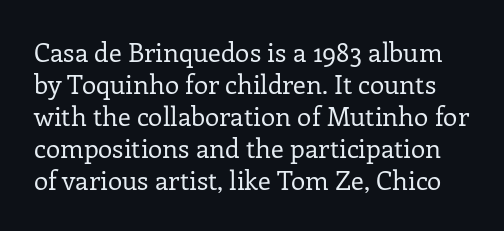
{"italic": "no", "bold": "no", "underline": "no", "line_spacing_ratio": 1.23, "letter_spacing": "normal", "letter_spacing_em": 0.0, "glyph_px": 26}
